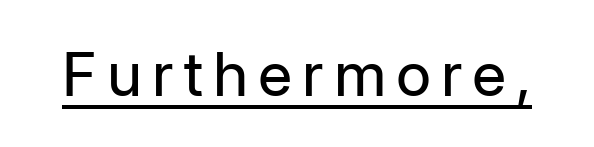
{"serif": "no", "italic": "no", "bold": "no", "weight": "regular", "width": "normal", "stroke_contrast": "low", "x_height": "medium", "monospaced": "no", "underline": "yes", "glyph_px": 61}
